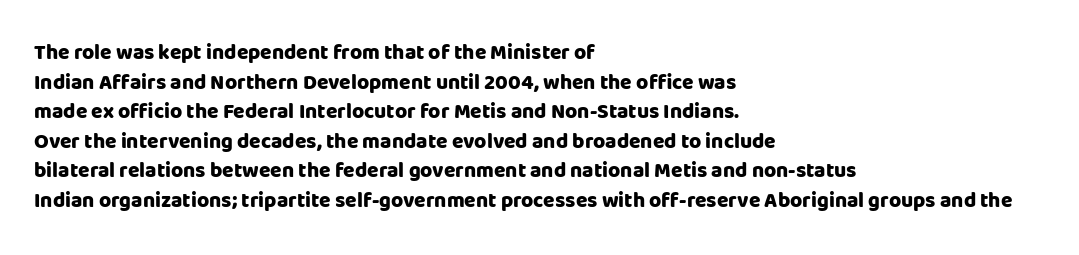
Q: Is the text bold? A: Yes.
Q: Is the text italic (slanted)? A: No, it is upright.
Q: Is the text underlined? A: No.
Q: How is the paragraph aligned? A: Left-aligned.
Q: Is the spacing between letters normal or unusually wide? A: Normal.
Q: Is the spacing between lines tight, normal or loose? A: Normal.
